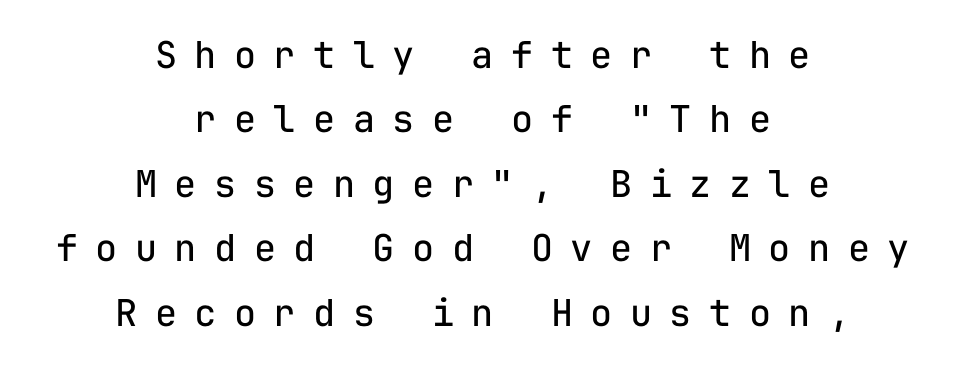
{"serif": "no", "italic": "no", "bold": "no", "weight": "regular", "width": "normal", "stroke_contrast": "low", "x_height": "medium", "monospaced": "yes", "underline": "no", "align": "center", "line_spacing_ratio": 1.74, "letter_spacing": "wide", "letter_spacing_em": 0.47, "glyph_px": 37}
